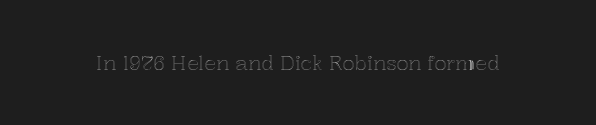
These lines keep a tight, regular rhythm from letter to letter. Unmarked baselines from the first word to the last. Italic: no, the glyphs are upright roman.
